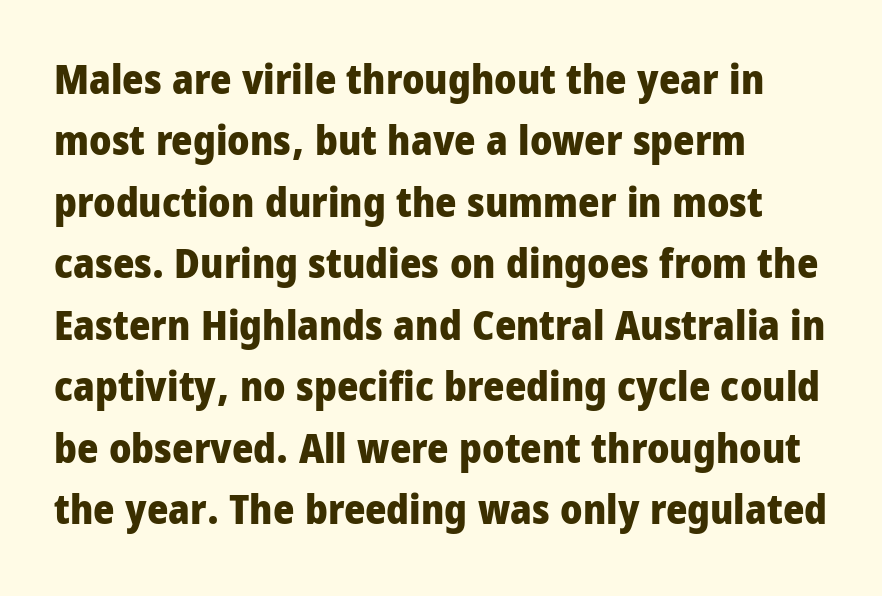
Alignment: flush left. Default kerning and tracking; the words read as compact shapes. Thick stems and heavy bowls — unmistakably bold. Each row of text sits above clean, open space. Summary of vertical rhythm: regular, with standard interline spacing.
